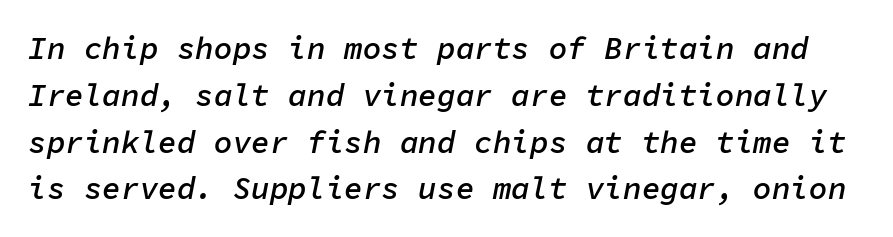
{"italic": "yes", "lean": "right", "slant_degrees": 11, "bold": "semi", "weight": "semibold", "width": "normal", "stroke_contrast": "low", "x_height": "medium", "monospaced": "yes", "underline": "no", "line_spacing": "normal", "line_spacing_ratio": 1.51, "letter_spacing": "normal", "letter_spacing_em": 0.0, "glyph_px": 31}
